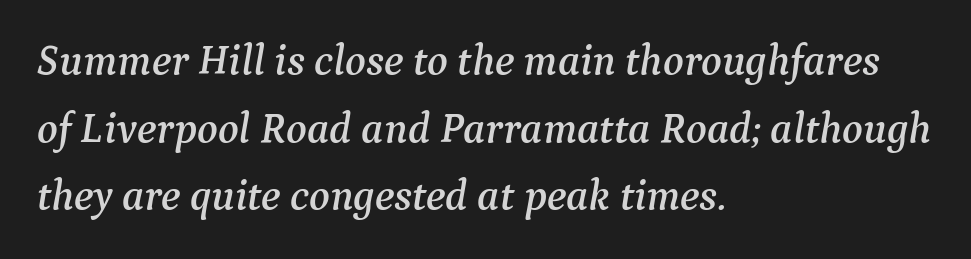
{"serif": "yes", "italic": "yes", "lean": "right", "slant_degrees": 9, "width": "normal", "stroke_contrast": "medium", "x_height": "medium", "monospaced": "no", "underline": "no", "align": "left", "line_spacing": "normal", "line_spacing_ratio": 1.57, "letter_spacing": "normal", "letter_spacing_em": 0.0, "glyph_px": 43}
